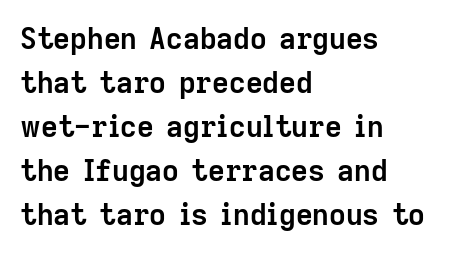
{"serif": "no", "italic": "no", "bold": "yes", "weight": "semibold", "width": "normal", "stroke_contrast": "low", "x_height": "medium", "monospaced": "no", "underline": "no", "align": "left", "line_spacing": "normal", "line_spacing_ratio": 1.52, "letter_spacing": "normal", "letter_spacing_em": 0.0, "glyph_px": 29}
